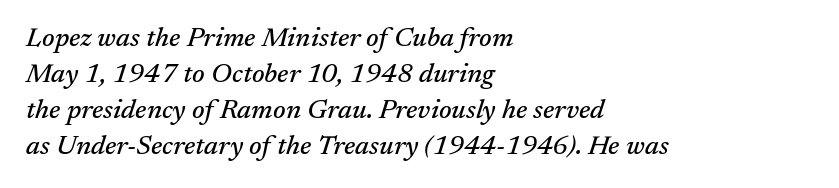
The image shows 27 px text type, italic (leaning right); set left-aligned, normal line spacing (1.33x), normal letter spacing, not underlined.
